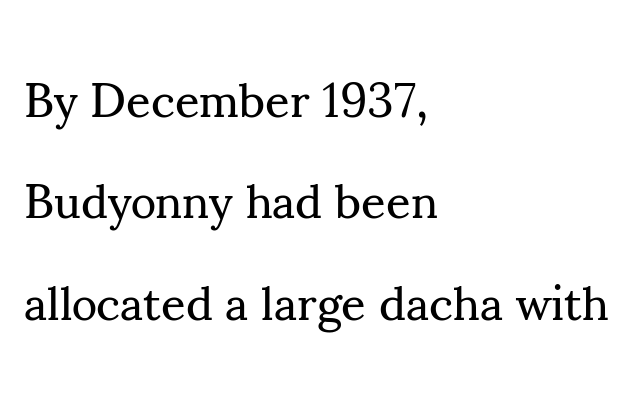
Q: Is the text bold? A: No.
Q: Is the text italic (slanted)? A: No, it is upright.
Q: Is the typeface a serif or a sans-serif typeface? A: Serif.
Q: Is the text underlined? A: No.
Q: How is the paragraph aligned? A: Left-aligned.
Q: Is the spacing between letters normal or unusually wide? A: Normal.
Q: Is the spacing between lines tight, normal or loose? A: Loose.
Q: Width (condensed, normal, or wide)? A: Normal.
Q: Stroke contrast? A: Medium.
Q: x-height? A: Small.
Q: Monospaced? A: No.
